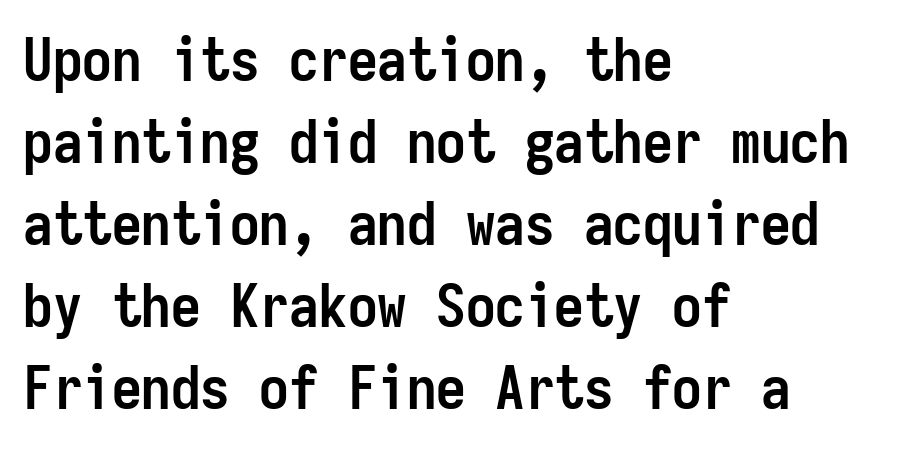
The image shows 59 px semibold, condensed sans-serif type, upright, monospaced; set left-aligned, normal line spacing (1.39x), normal letter spacing, not underlined; low stroke contrast and a medium x-height.
